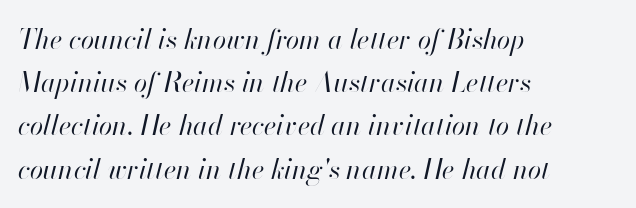
The image shows 27 px text type, italic (leaning right); set left-aligned, normal line spacing (1.6x), normal letter spacing, not underlined.
